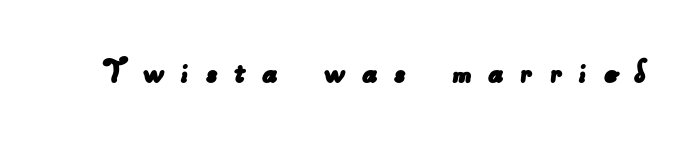
This rendering widens character spacing well past its baseline value. I'd call this a sans setting — the letters go barefoot. Proportional: the letters do not fall into vertical columns. Unmarked baselines from the first word to the last.
